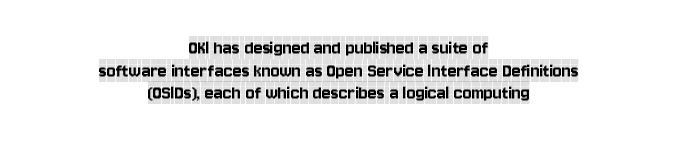
The image shows 21 px text type, upright; set centered, tight line spacing (1.08x), normal letter spacing, not underlined.
